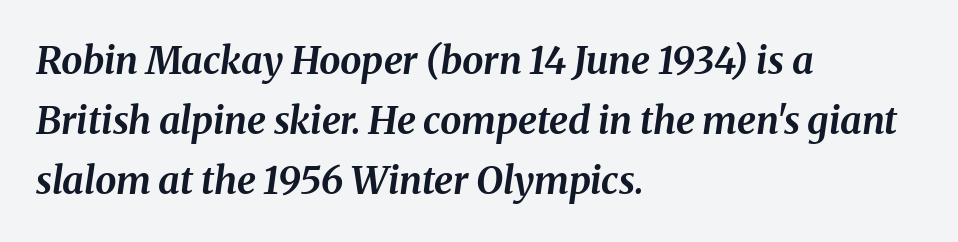
The image shows 38 px bold type, italic (leaning right); set left-aligned, normal line spacing (1.58x), normal letter spacing, not underlined; medium stroke contrast and a medium x-height.
